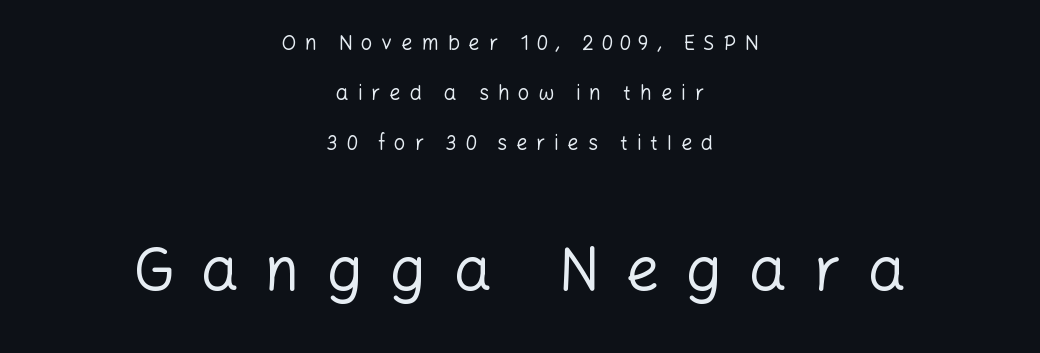
The image shows 60 px regular-weight sans-serif type, upright; set centered, loose line spacing (2.49x), unusually wide letter spacing (+0.44 em), not underlined; the second (bottom) block is 3.0x larger; low stroke contrast and a medium x-height.
